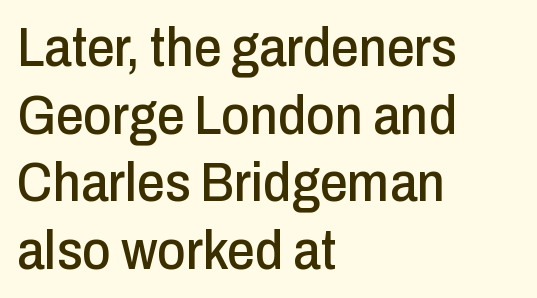
Q: Is the text italic (slanted)? A: No, it is upright.
Q: Is the typeface a serif or a sans-serif typeface? A: Sans-serif.
Q: Is the text underlined? A: No.
Q: How is the paragraph aligned? A: Left-aligned.
Q: Is the spacing between letters normal or unusually wide? A: Normal.
Q: Width (condensed, normal, or wide)? A: Condensed.
Q: Stroke contrast? A: Low.
Q: x-height? A: Medium.
Q: Monospaced? A: No.
